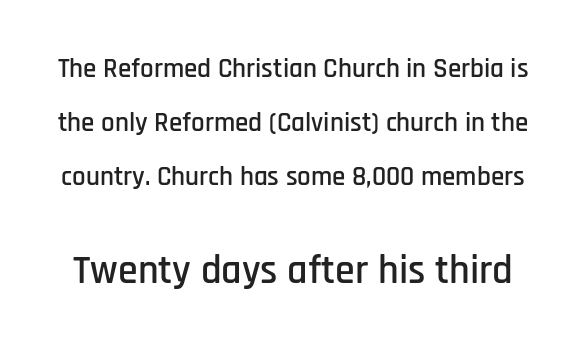
{"serif": "no", "italic": "no", "width": "condensed", "stroke_contrast": "low", "x_height": "large", "monospaced": "no", "underline": "no", "line_spacing": "loose", "line_spacing_ratio": 2.0, "letter_spacing": "normal", "letter_spacing_em": 0.0, "larger_block": "second", "size_ratio": 1.48, "glyph_px": 40}
